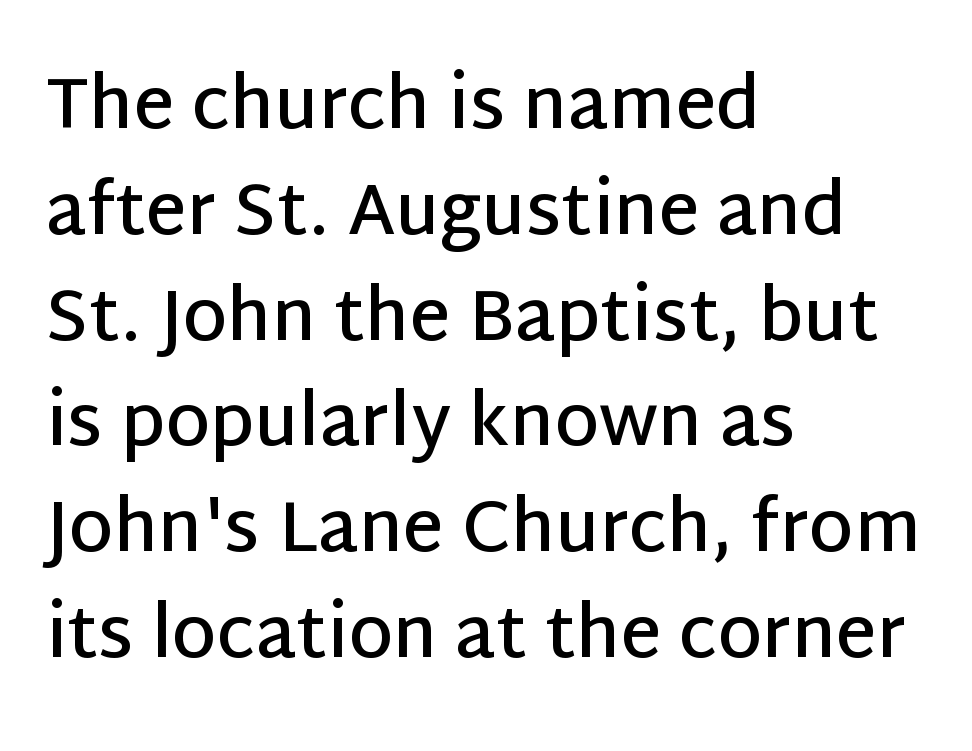
The image shows 71 px semibold sans-serif type, upright; set left-aligned, normal line spacing (1.49x), normal letter spacing, not underlined; low stroke contrast and a large x-height.
